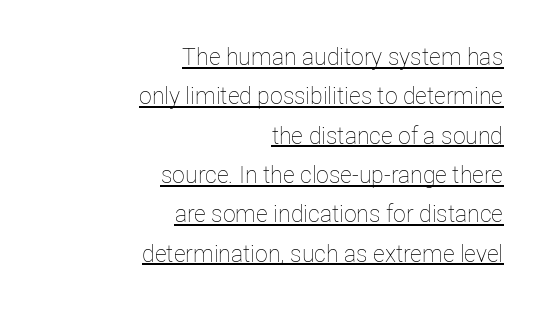
The image shows 23 px text type, upright; set right-aligned, line spacing 1.71x, normal letter spacing, underlined.
